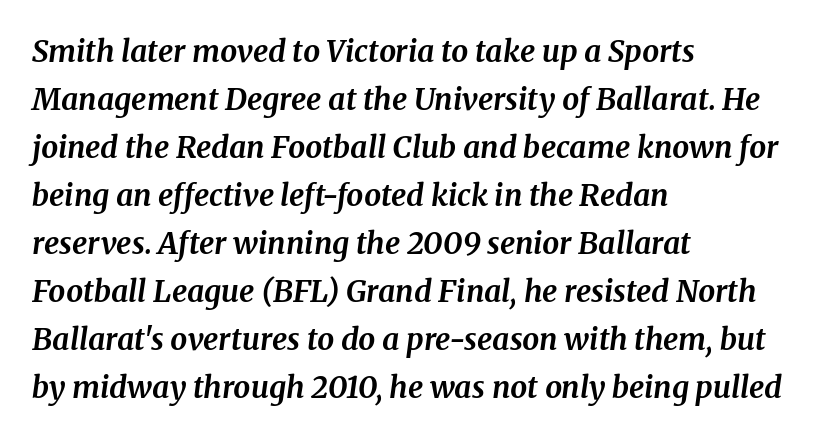
Leading: standard. Type without underlining. The axis of the letterforms is tilted away from vertical. The rendering uses natural spacing where letterforms have individual widths.
